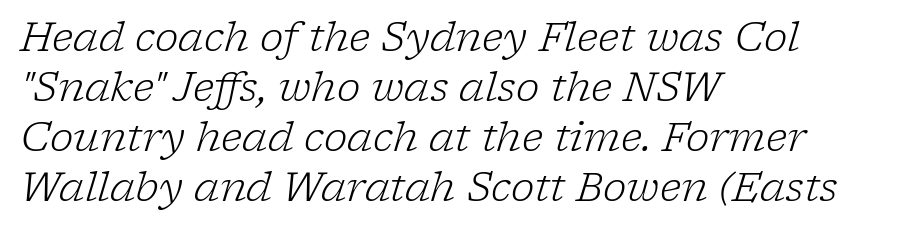
In CSS terms this would be text-align: left. Stems and bowls with no extra thickness — not bold. To sum up the face: it has serifs. You could not count columns in this text — the font is proportionally spaced. One glance says typical: line gaps are just what's usual. Slant detected: the letters are inclined.
